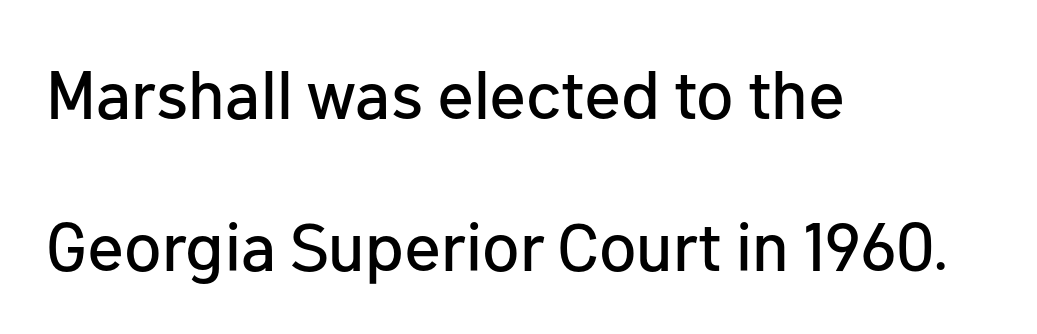
What stands out about the letter spacing? Nothing — it is the standard amount. Layout note: lines flush left. Each new line begins a long way beneath the previous one. These lines are rendered in a variable-pitch font. Vertical strokes here are truly vertical. Grotesque or geometric, the face here clearly has no serifs.
